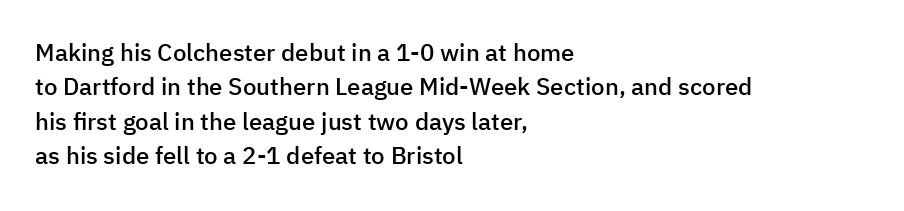
Q: Is the text bold? A: Semi-bold.
Q: Is the text italic (slanted)? A: No, it is upright.
Q: Is the text underlined? A: No.
Q: How is the paragraph aligned? A: Left-aligned.
Q: Is the spacing between letters normal or unusually wide? A: Normal.
Q: Is the spacing between lines tight, normal or loose? A: Normal.
